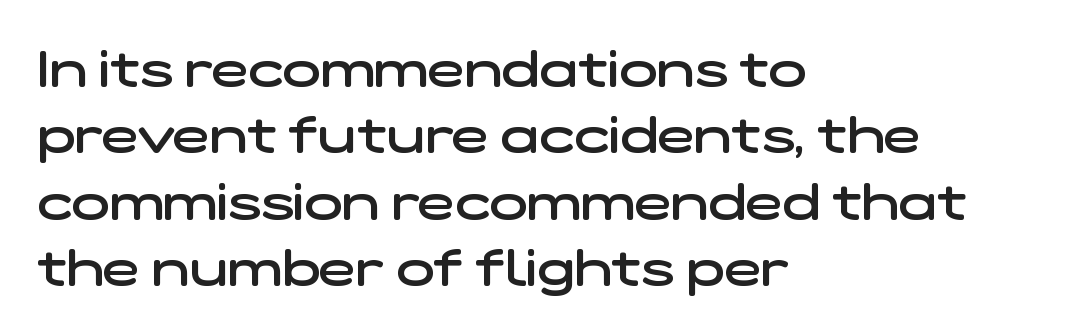
The image shows 50 px semibold, wide sans-serif type; set left-aligned, normal line spacing (1.33x), normal letter spacing, not underlined; low stroke contrast and a medium x-height.
